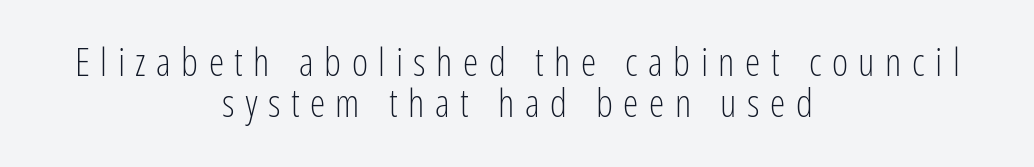
Q: Is the text bold? A: No.
Q: Is the text italic (slanted)? A: No, it is upright.
Q: Is the typeface a serif or a sans-serif typeface? A: Sans-serif.
Q: Is the text underlined? A: No.
Q: How is the paragraph aligned? A: Centered.
Q: Is the spacing between letters normal or unusually wide? A: Unusually wide.
Q: Is the spacing between lines tight, normal or loose? A: Tight.
Q: Width (condensed, normal, or wide)? A: Condensed.
Q: Stroke contrast? A: Low.
Q: x-height? A: Medium.
Q: Monospaced? A: No.
